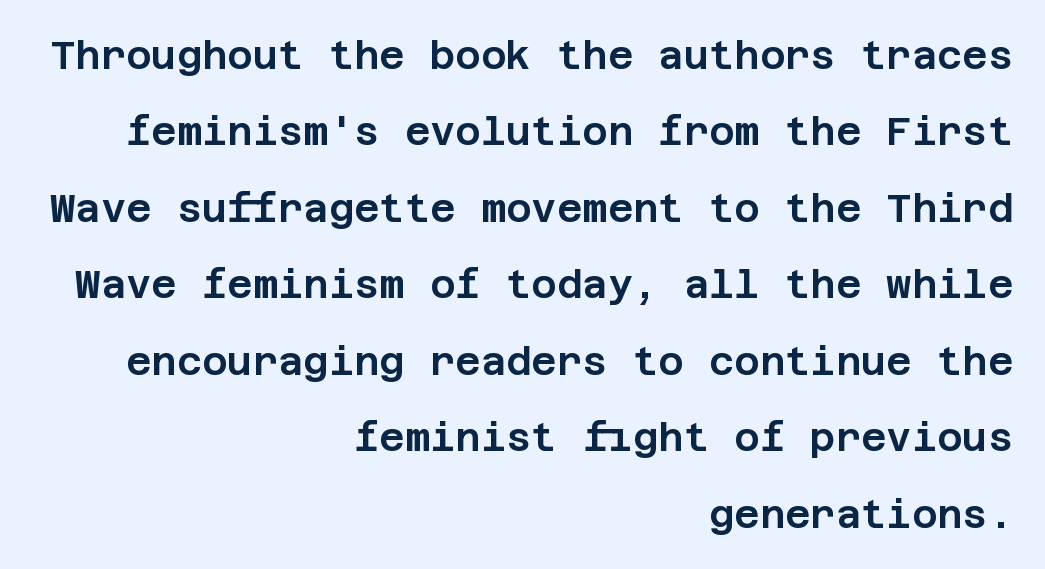
Q: Is the text italic (slanted)? A: No, it is upright.
Q: Is the typeface a serif or a sans-serif typeface? A: Sans-serif.
Q: Is the text underlined? A: No.
Q: How is the paragraph aligned? A: Right-aligned.
Q: Is the spacing between letters normal or unusually wide? A: Normal.
Q: Is the spacing between lines tight, normal or loose? A: Loose.
Q: Width (condensed, normal, or wide)? A: Normal.
Q: Stroke contrast? A: Low.
Q: x-height? A: Large.
